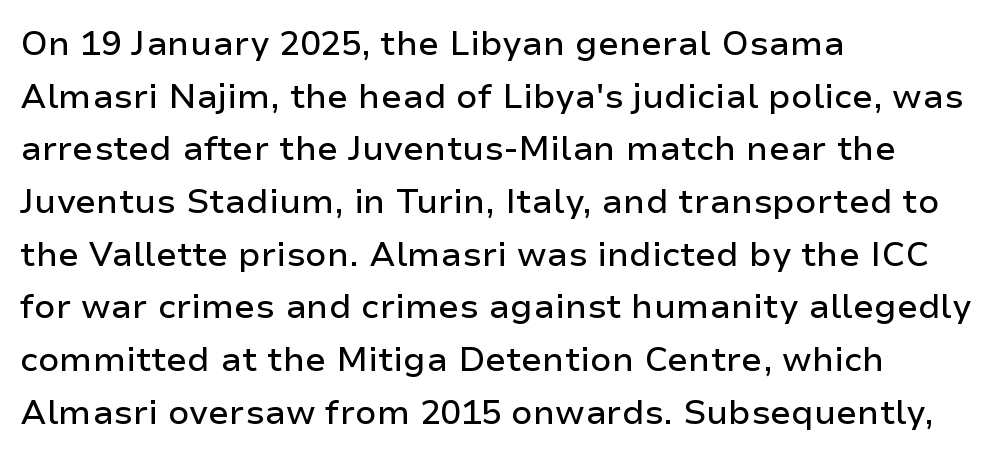
Q: Is the text italic (slanted)? A: No, it is upright.
Q: Is the typeface a serif or a sans-serif typeface? A: Sans-serif.
Q: Is the text underlined? A: No.
Q: How is the paragraph aligned? A: Left-aligned.
Q: Is the spacing between letters normal or unusually wide? A: Normal.
Q: Is the spacing between lines tight, normal or loose? A: Normal.
Q: Width (condensed, normal, or wide)? A: Normal.
Q: Stroke contrast? A: Low.
Q: x-height? A: Medium.
Q: Monospaced? A: No.
